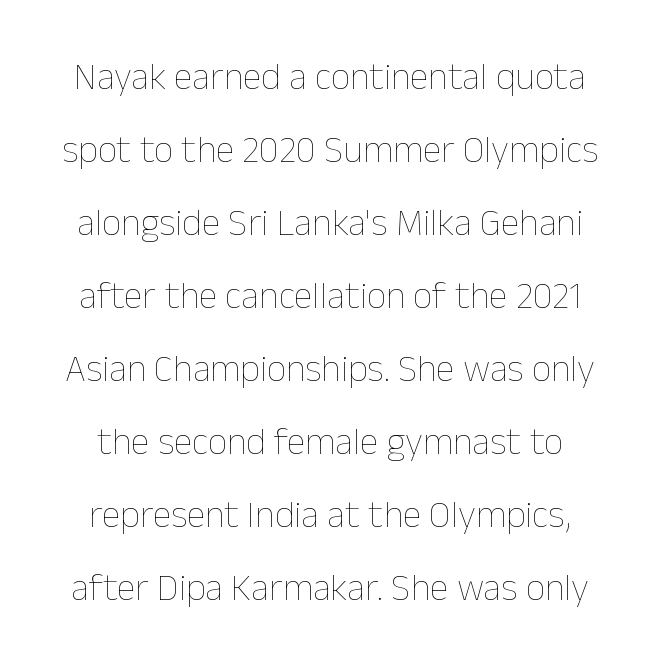
{"italic": "no", "bold": "no", "weight": "thin", "width": "normal", "stroke_contrast": "low", "x_height": "medium", "monospaced": "no", "underline": "no", "line_spacing": "loose", "line_spacing_ratio": 1.92, "letter_spacing": "normal", "letter_spacing_em": 0.0, "glyph_px": 38}
